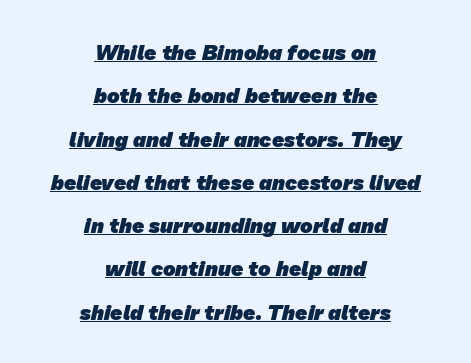
The image shows 21 px bold type; set centered, loose line spacing (2.06x), normal letter spacing, underlined.
